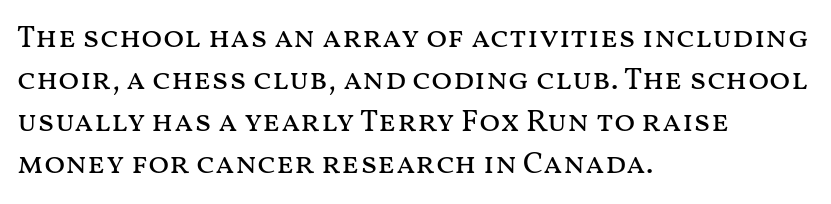
{"italic": "no", "bold": "no", "weight": "regular", "width": "wide", "stroke_contrast": "medium", "x_height": "medium", "monospaced": "no", "underline": "no", "align": "left", "line_spacing": "normal", "line_spacing_ratio": 1.35, "letter_spacing": "normal", "letter_spacing_em": 0.0, "glyph_px": 31}
